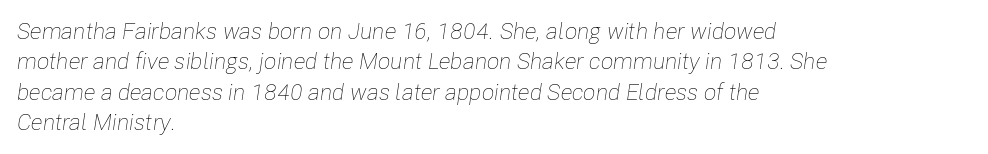
The image shows 23 px text type, italic (leaning right); set left-aligned, normal line spacing (1.32x), normal letter spacing, not underlined.
